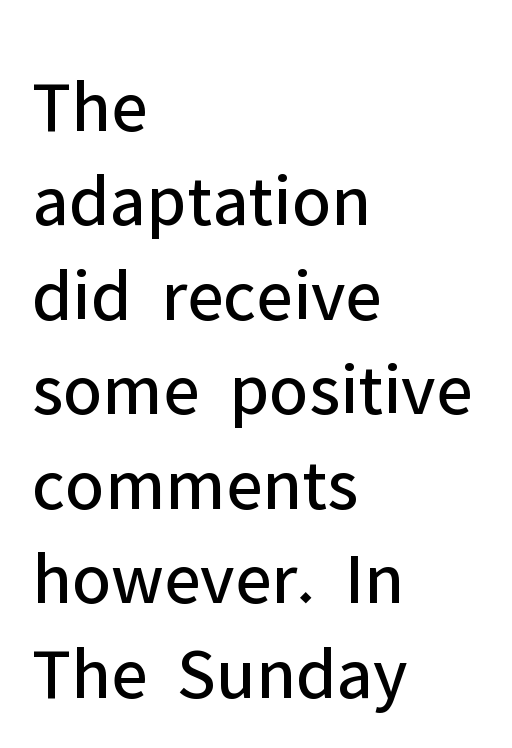
Do the characters align in a grid? No, the font is proportional. The glyphs in this specimen are sans serif. Honestly, the letter spacing is just normal — you wouldn't notice it. Line starts are locked; line ends wander.
